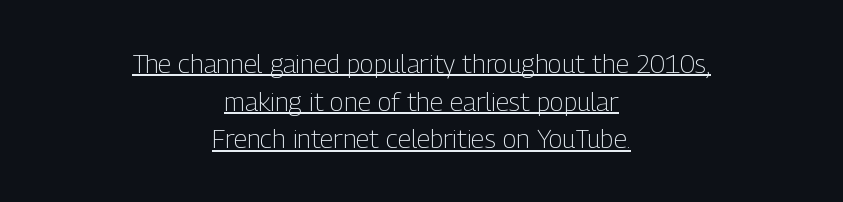
{"italic": "no", "bold": "no", "underline": "yes", "align": "center", "line_spacing": "normal", "line_spacing_ratio": 1.45, "letter_spacing": "normal", "letter_spacing_em": 0.0, "glyph_px": 26}
